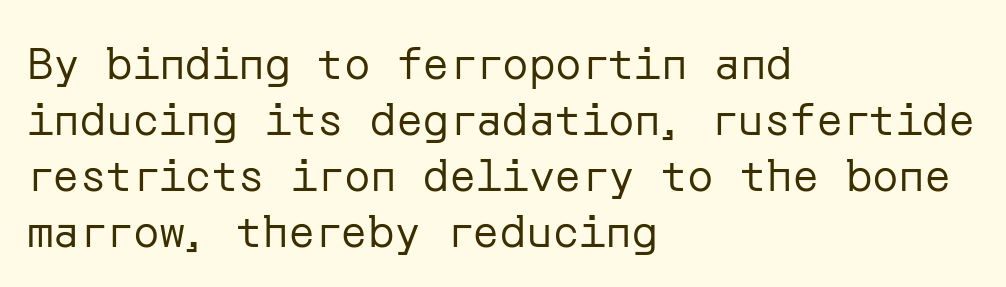
The image shows 44 px regular-weight sans-serif type, upright; set left-aligned, normal line spacing (1.27x), normal letter spacing, not underlined; low stroke contrast and a medium x-height.
